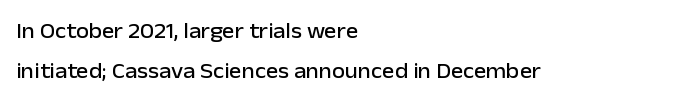
{"italic": "no", "underline": "no", "align": "left", "line_spacing": "loose", "line_spacing_ratio": 1.92, "letter_spacing": "normal", "letter_spacing_em": 0.0, "glyph_px": 21}
